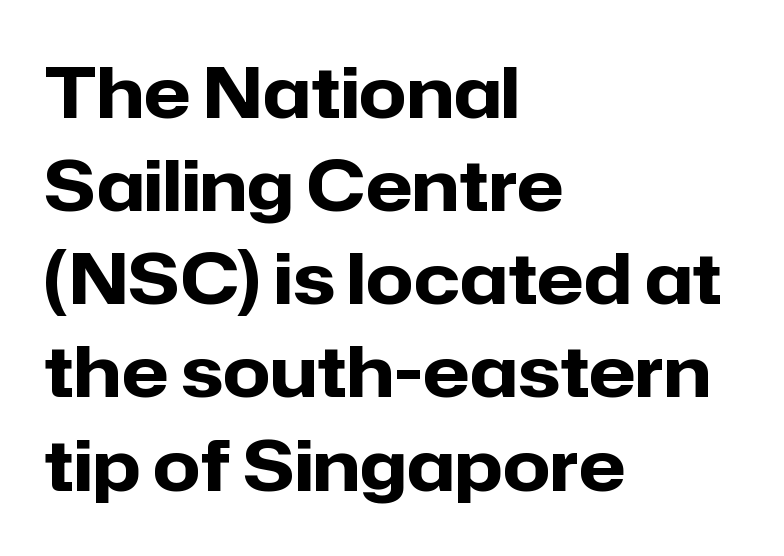
This is the regular roman posture of the typeface. Characters follow at the spacing the type designer built in. Emphasis by weight is at full strength: bold. Is this a fixed-width face? No — the glyphs have proportional, varying widths. Typographically, this falls in the sans-serif category. The rendering anchors every line to the left-hand side.
